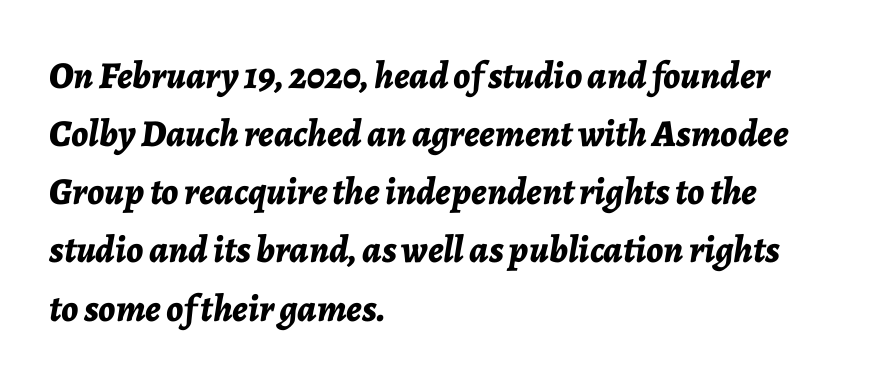
The image shows 38 px bold type, italic (leaning right); set left-aligned, normal line spacing (1.53x), normal letter spacing, not underlined; low stroke contrast and a medium x-height.
